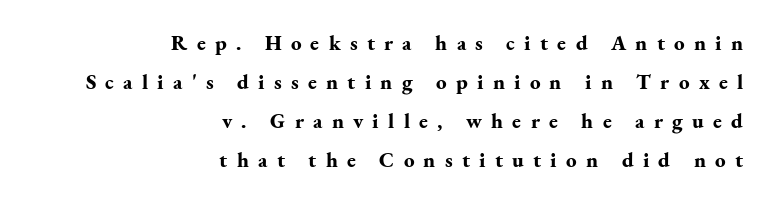
Does the lettering tilt? It doesn't — this is upright. Letters rest on an invisible, unmarked baseline. Alignment: flush right. The rendering uses a bold face; every stroke is thick and dark.
